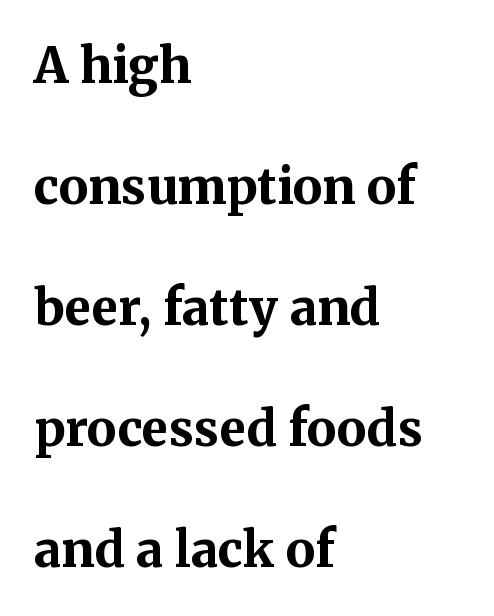
Q: Is the text bold? A: Yes.
Q: Is the text italic (slanted)? A: No, it is upright.
Q: Is the typeface a serif or a sans-serif typeface? A: Serif.
Q: Is the text underlined? A: No.
Q: How is the paragraph aligned? A: Left-aligned.
Q: Is the spacing between letters normal or unusually wide? A: Normal.
Q: Is the spacing between lines tight, normal or loose? A: Loose.
Q: Width (condensed, normal, or wide)? A: Normal.
Q: Stroke contrast? A: Medium.
Q: x-height? A: Medium.
Q: Monospaced? A: No.
